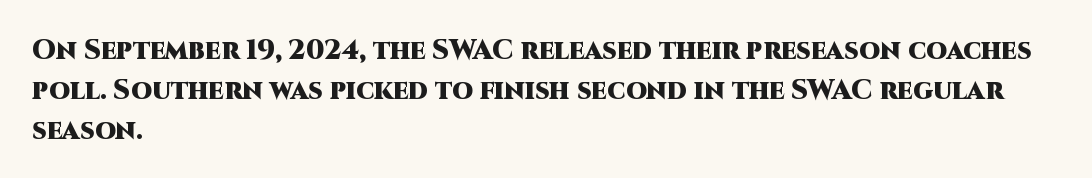
{"italic": "no", "bold": "yes", "underline": "no", "align": "left", "line_spacing": "normal", "line_spacing_ratio": 1.49, "letter_spacing": "normal", "letter_spacing_em": 0.0, "glyph_px": 27}
